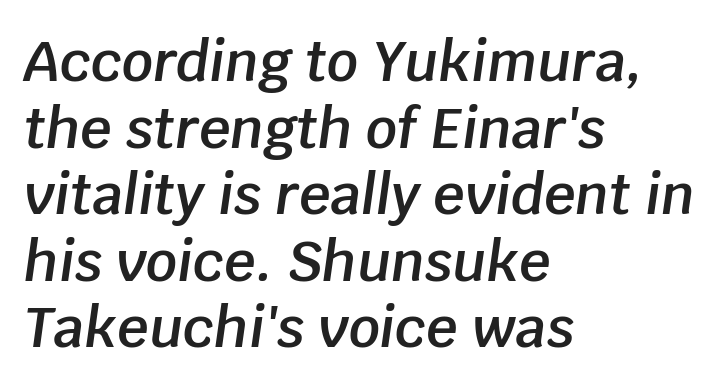
{"italic": "yes", "lean": "right", "slant_degrees": 8, "bold": "semi", "weight": "semibold", "width": "normal", "stroke_contrast": "low", "x_height": "large", "monospaced": "no", "underline": "no", "align": "left", "line_spacing_ratio": 1.21, "letter_spacing": "normal", "letter_spacing_em": 0.0, "glyph_px": 55}
